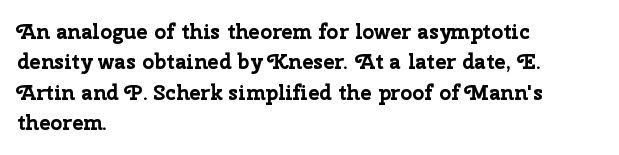
The image shows 21 px bold type, upright; set left-aligned, normal line spacing (1.45x), normal letter spacing, not underlined.
